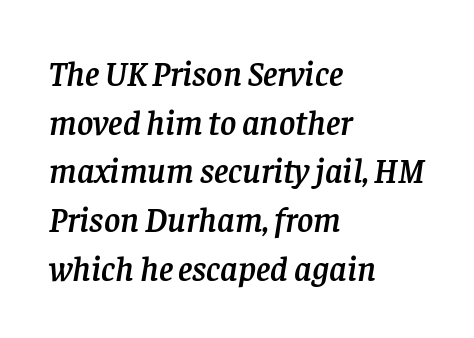
Q: Is the text italic (slanted)? A: Yes, it leans right by about 8 degrees.
Q: Is the typeface a serif or a sans-serif typeface? A: Serif.
Q: Is the text underlined? A: No.
Q: How is the paragraph aligned? A: Left-aligned.
Q: Is the spacing between letters normal or unusually wide? A: Normal.
Q: Is the spacing between lines tight, normal or loose? A: Normal.
Q: Width (condensed, normal, or wide)? A: Normal.
Q: Stroke contrast? A: Low.
Q: x-height? A: Large.
Q: Monospaced? A: No.
